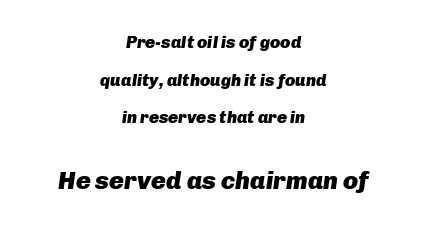
The image shows 25 px bold type, italic (leaning right); set centered, loose line spacing (2.22x), normal letter spacing, not underlined; the second (bottom) block is 1.47x larger.
